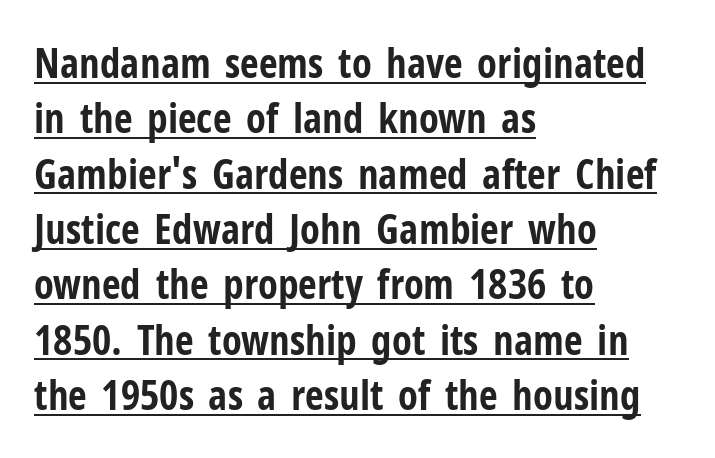
Q: Is the text bold? A: Yes.
Q: Is the text italic (slanted)? A: No, it is upright.
Q: Is the typeface a serif or a sans-serif typeface? A: Sans-serif.
Q: Is the text underlined? A: Yes.
Q: How is the paragraph aligned? A: Left-aligned.
Q: Is the spacing between letters normal or unusually wide? A: Normal.
Q: Is the spacing between lines tight, normal or loose? A: Normal.
Q: Width (condensed, normal, or wide)? A: Condensed.
Q: Stroke contrast? A: Low.
Q: x-height? A: Medium.
Q: Monospaced? A: No.
